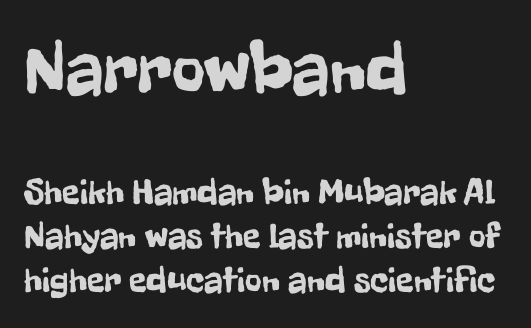
Q: Is the text italic (slanted)? A: No, it is upright.
Q: Is the typeface a serif or a sans-serif typeface? A: Sans-serif.
Q: Is the text underlined? A: No.
Q: How is the paragraph aligned? A: Left-aligned.
Q: Is the spacing between letters normal or unusually wide? A: Normal.
Q: Which block of text is set in a larger size, the first (top) or the second (bottom)? A: The first (top) one.
Q: Width (condensed, normal, or wide)? A: Condensed.
Q: Stroke contrast? A: Low.
Q: x-height? A: Medium.
Q: Monospaced? A: No.
